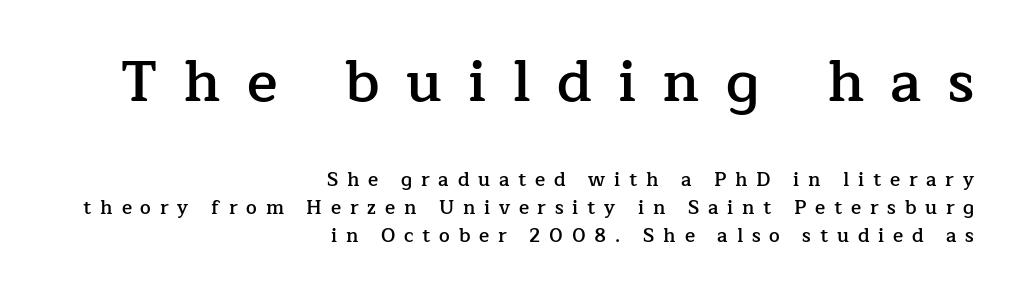
The image shows 57 px semibold serif type, upright; set right-aligned, normal line spacing (1.47x), unusually wide letter spacing (+0.46 em), not underlined; the first (top) block is 3.0x larger; low stroke contrast and a medium x-height.
